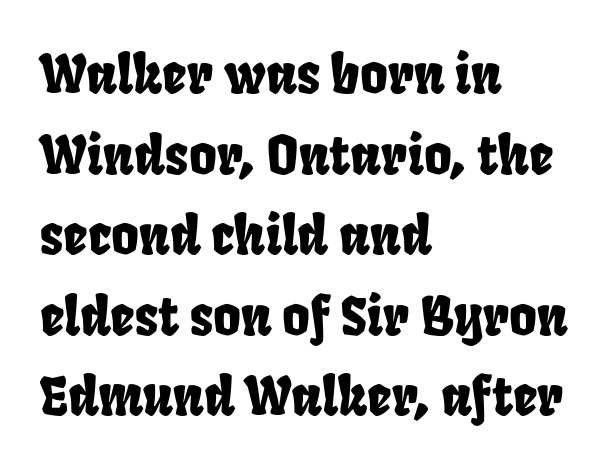
If you measured baseline to baseline, you'd find a middling distance. The area under the type is left untouched. Each letter keeps its own natural width here, so spacing adapts to shape. The text block is weighted toward the left margin, trailing off unevenly rightward.
